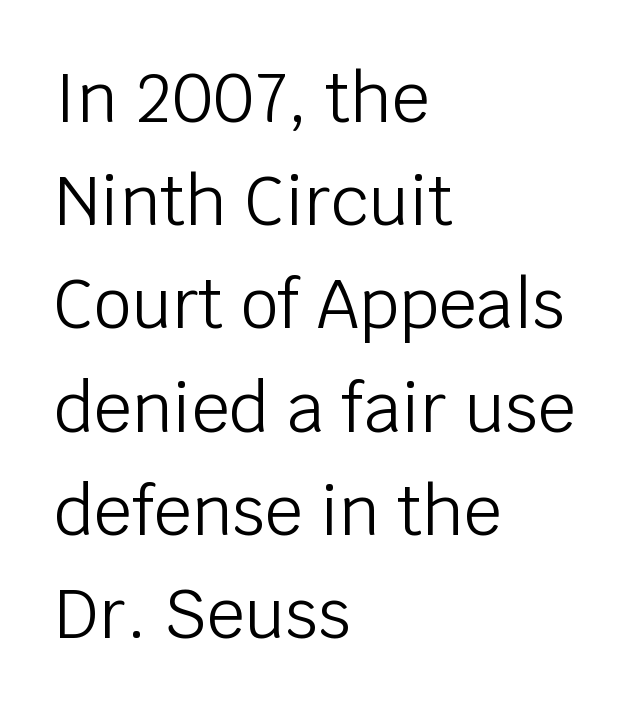
The image shows 67 px light sans-serif type, upright; set left-aligned, normal line spacing (1.54x), normal letter spacing, not underlined; low stroke contrast and a large x-height.
